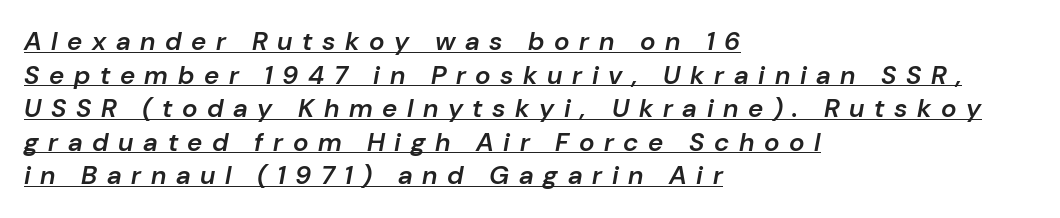
The image shows 26 px text type, italic (leaning right); set left-aligned, normal line spacing (1.29x), unusually wide letter spacing (+0.37 em), underlined.
